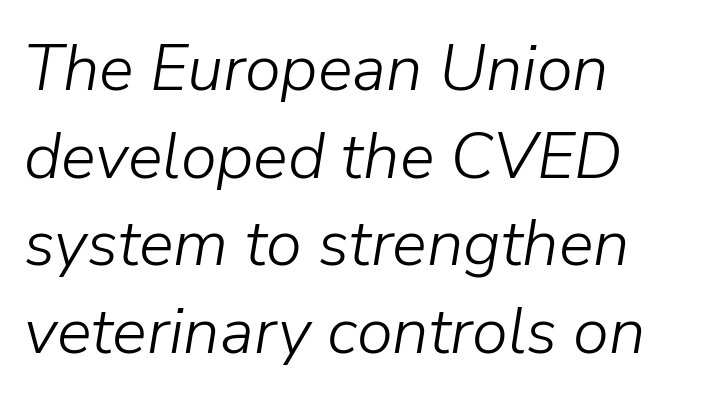
Varying glyph widths throughout — classic text-font behaviour. The vertical gap from one line to the next is medium. The rendering keeps characters at their native spacing. The lettering tilts uniformly, giving the passage an italic look. This rendering uses left alignment, leaving the right contour irregular. The font sits on the lighter half of the weight spectrum, regular included.
